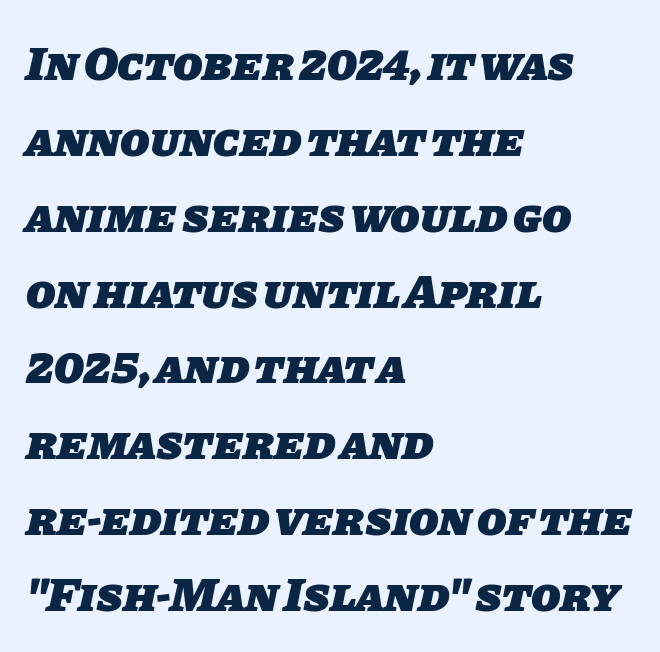
Q: Is the text bold? A: Yes.
Q: Is the typeface a serif or a sans-serif typeface? A: Serif.
Q: Is the text underlined? A: No.
Q: How is the paragraph aligned? A: Left-aligned.
Q: Is the spacing between letters normal or unusually wide? A: Normal.
Q: Is the spacing between lines tight, normal or loose? A: Normal.
Q: Width (condensed, normal, or wide)? A: Normal.
Q: Stroke contrast? A: Low.
Q: x-height? A: Large.
Q: Monospaced? A: No.
